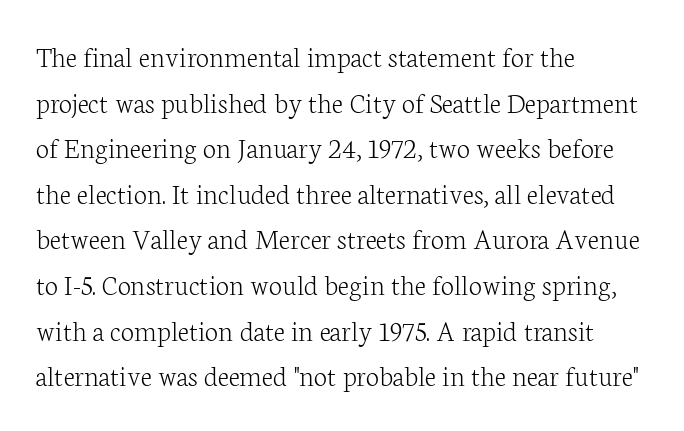
{"serif": "yes", "italic": "no", "bold": "no", "weight": "light", "width": "normal", "stroke_contrast": "low", "x_height": "medium", "monospaced": "no", "underline": "no", "align": "left", "line_spacing": "normal", "line_spacing_ratio": 1.52, "letter_spacing": "normal", "letter_spacing_em": 0.0, "glyph_px": 30}
